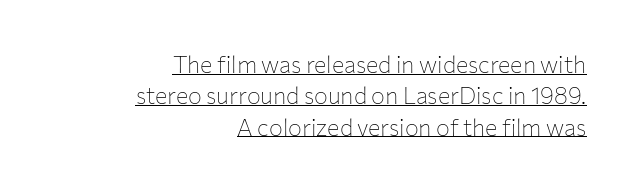
{"italic": "no", "bold": "no", "underline": "yes", "align": "right", "line_spacing": "normal", "line_spacing_ratio": 1.36, "letter_spacing": "normal", "letter_spacing_em": 0.0, "glyph_px": 23}
